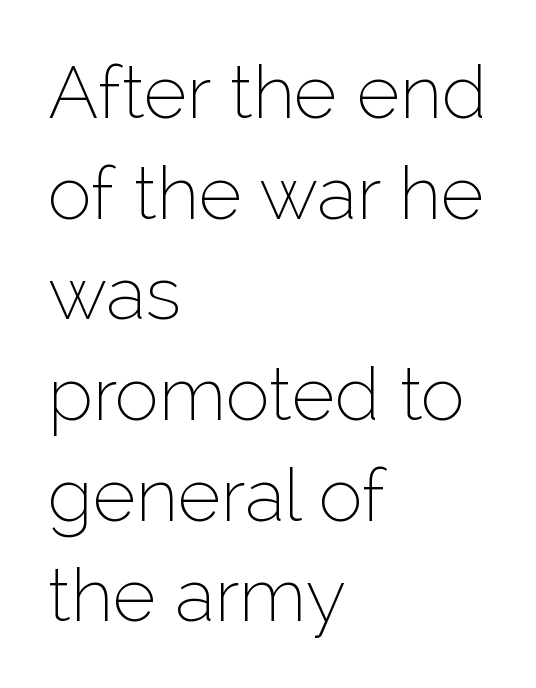
Q: Is the text bold? A: No.
Q: Is the text italic (slanted)? A: No, it is upright.
Q: Is the typeface a serif or a sans-serif typeface? A: Sans-serif.
Q: Is the text underlined? A: No.
Q: How is the paragraph aligned? A: Left-aligned.
Q: Is the spacing between letters normal or unusually wide? A: Normal.
Q: Is the spacing between lines tight, normal or loose? A: Normal.
Q: Width (condensed, normal, or wide)? A: Normal.
Q: Stroke contrast? A: Low.
Q: x-height? A: Medium.
Q: Monospaced? A: No.
